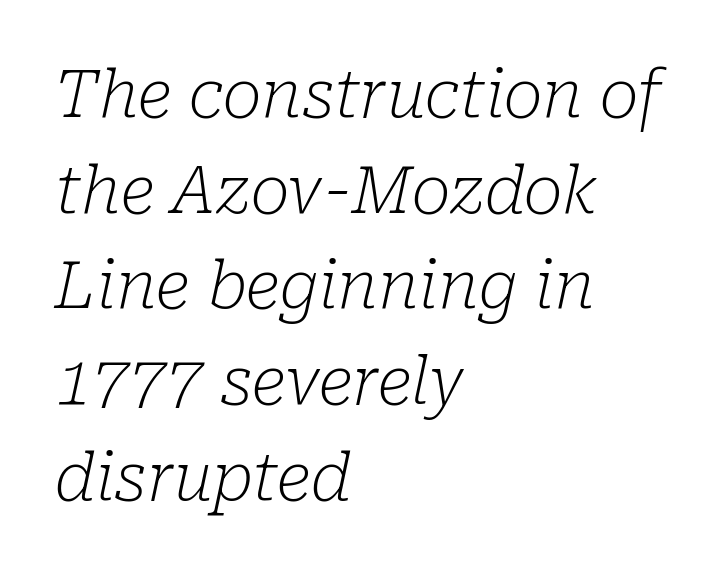
Q: Is the text bold? A: No.
Q: Is the text italic (slanted)? A: Yes, it leans right by about 10 degrees.
Q: Is the typeface a serif or a sans-serif typeface? A: Serif.
Q: Is the text underlined? A: No.
Q: How is the paragraph aligned? A: Left-aligned.
Q: Is the spacing between letters normal or unusually wide? A: Normal.
Q: Is the spacing between lines tight, normal or loose? A: Normal.
Q: Width (condensed, normal, or wide)? A: Normal.
Q: Stroke contrast? A: Low.
Q: x-height? A: Medium.
Q: Monospaced? A: No.
